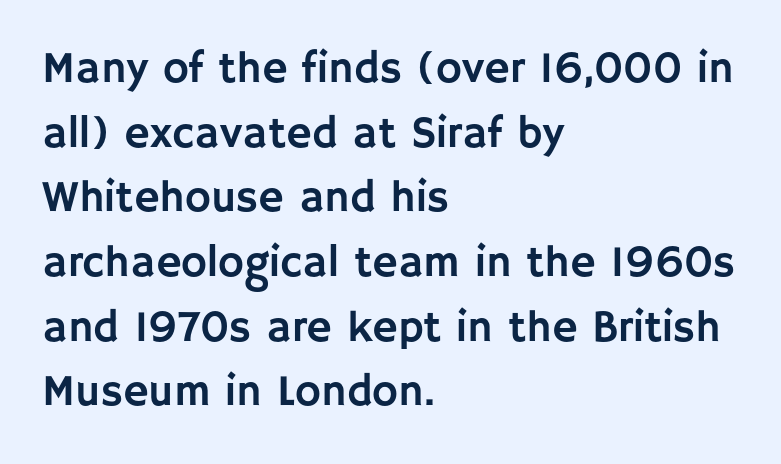
The image shows 44 px sans-serif type, upright; set left-aligned, normal line spacing (1.47x), normal letter spacing, not underlined; low stroke contrast and a large x-height.
